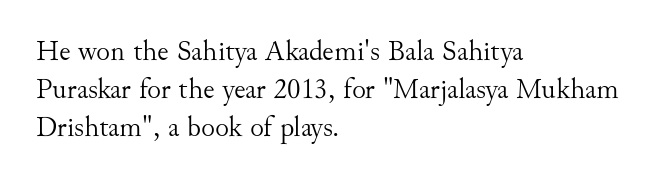
The image shows 29 px light serif type, upright; set left-aligned, normal line spacing (1.31x), normal letter spacing, not underlined; medium stroke contrast and a small x-height.
